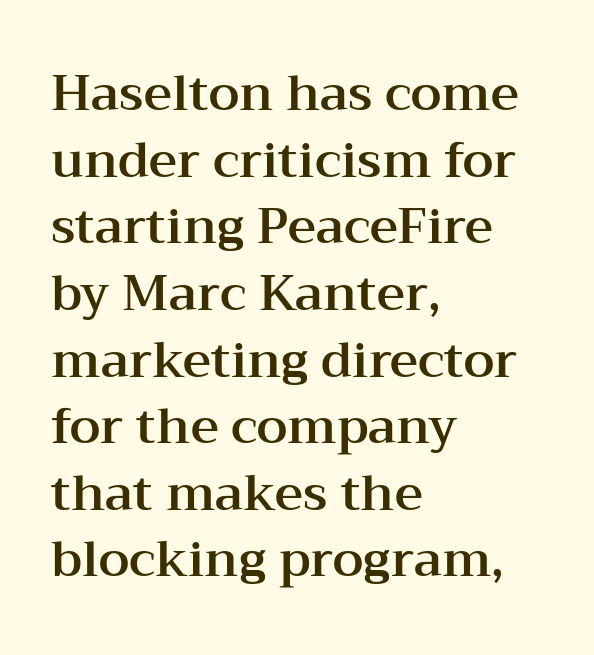
The image shows 49 px wide serif type, upright; set left-aligned, normal line spacing (1.36x), normal letter spacing, not underlined; medium stroke contrast and a medium x-height.
